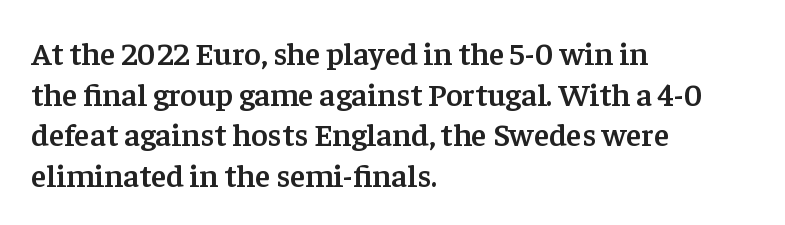
The image shows 32 px semibold serif type, upright; set left-aligned, normal line spacing (1.27x), normal letter spacing, not underlined; low stroke contrast and a medium x-height.
